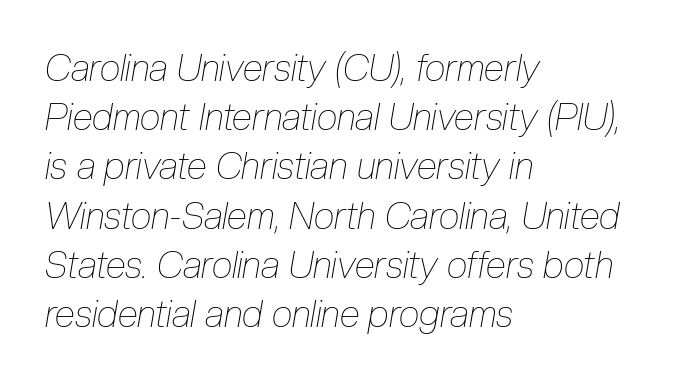
Q: Is the text bold? A: No.
Q: Is the text italic (slanted)? A: Yes, it leans right by about 10 degrees.
Q: Is the text underlined? A: No.
Q: How is the paragraph aligned? A: Left-aligned.
Q: Is the spacing between letters normal or unusually wide? A: Normal.
Q: Is the spacing between lines tight, normal or loose? A: Normal.
Q: Width (condensed, normal, or wide)? A: Condensed.
Q: Stroke contrast? A: Low.
Q: x-height? A: Medium.
Q: Monospaced? A: No.
